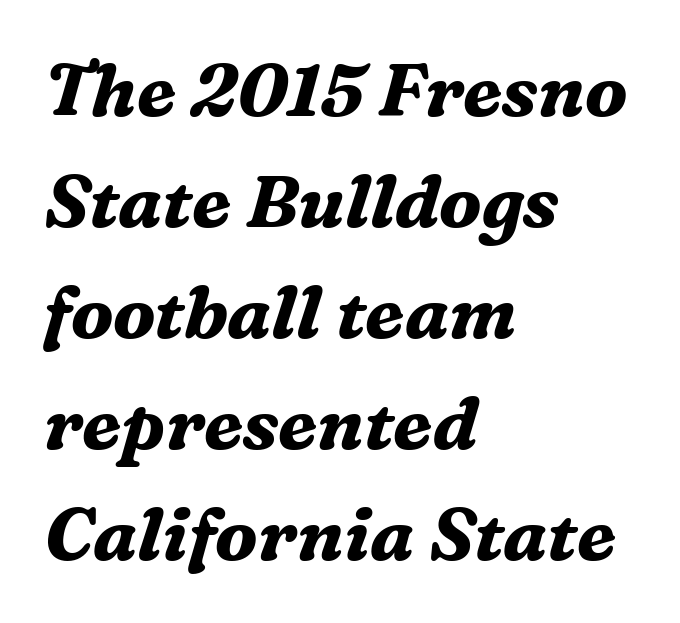
The image shows 73 px bold serif type, italic (leaning right); set left-aligned, normal line spacing (1.52x), normal letter spacing, not underlined; medium stroke contrast and a medium x-height.
